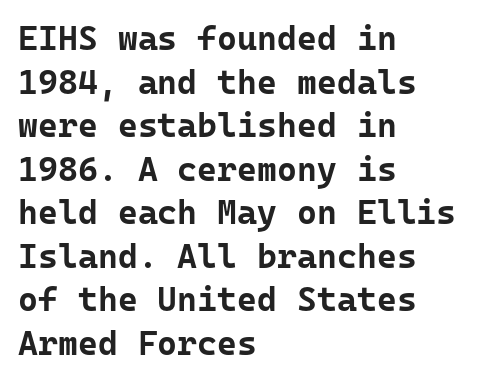
The rows are spaced the way most documents space them. Does the lettering tilt? It doesn't — this is upright. Spacing between characters is what you'd get straight out of the box. Unmarked baselines from the first word to the last. Fixed-width glyphs throughout — classic coding-font behaviour.
